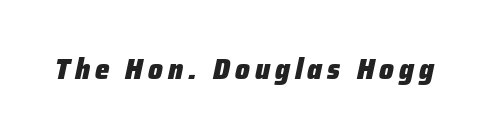
The string is rendered with underlining switched off. Look at the stroke-to-counter ratio: heavy, a bold. Compared with ordinary roman type, these characters are visibly tilted. Is this a fixed-width face? No — the glyphs have proportional, varying widths.
